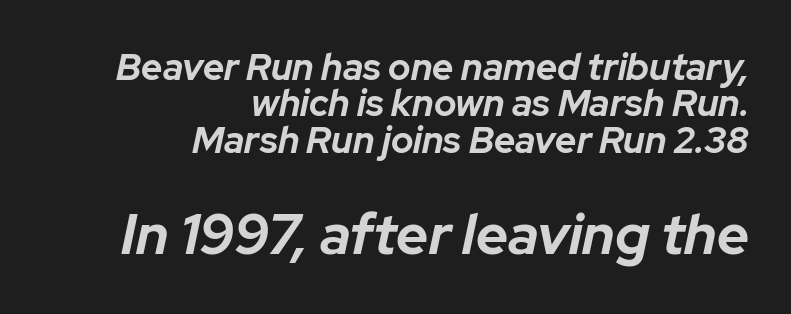
Q: Is the text bold? A: Yes.
Q: Is the text italic (slanted)? A: Yes, it leans right by about 12 degrees.
Q: Is the text underlined? A: No.
Q: How is the paragraph aligned? A: Right-aligned.
Q: Is the spacing between letters normal or unusually wide? A: Normal.
Q: Is the spacing between lines tight, normal or loose? A: Tight.
Q: Which block of text is set in a larger size, the first (top) or the second (bottom)? A: The second (bottom) one.
Q: Width (condensed, normal, or wide)? A: Normal.
Q: Stroke contrast? A: Low.
Q: x-height? A: Medium.
Q: Monospaced? A: No.
